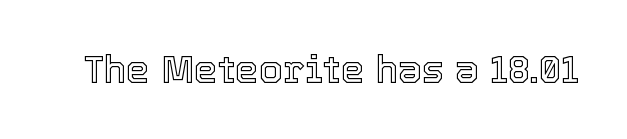
The image shows 38 px text type, upright; set normal letter spacing, not underlined; a medium x-height.
